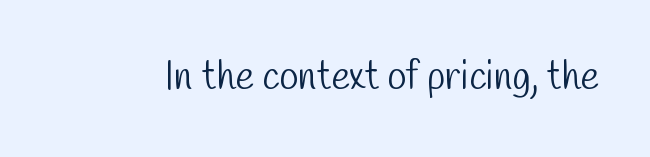
The image shows 39 px light, condensed sans-serif type; set normal letter spacing, not underlined; low stroke contrast and a medium x-height.
